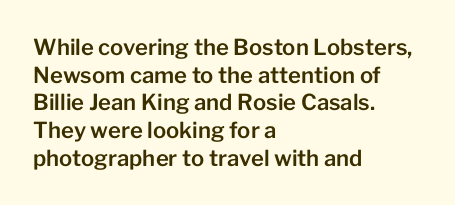
The image shows 22 px text type, upright; set left-aligned, normal line spacing (1.26x), normal letter spacing, not underlined.
